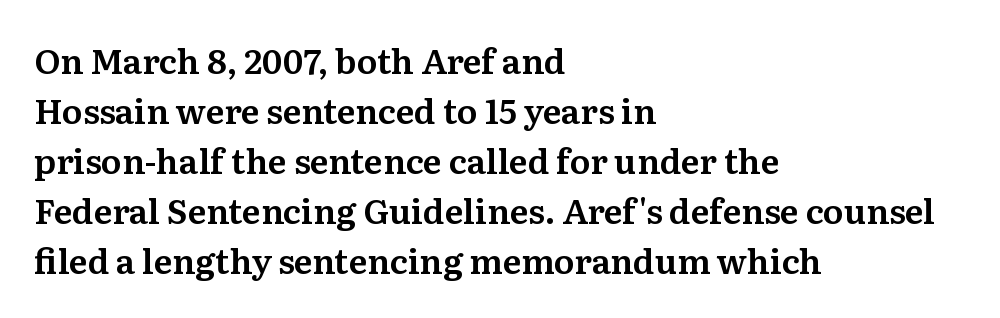
This block has exactly the height ordinary leading produces. This rendering leaves character spacing at its baseline value. Font category for this specimen: serif. Style check: upright. A typesetter would call this proportional, since set widths differ per character.
